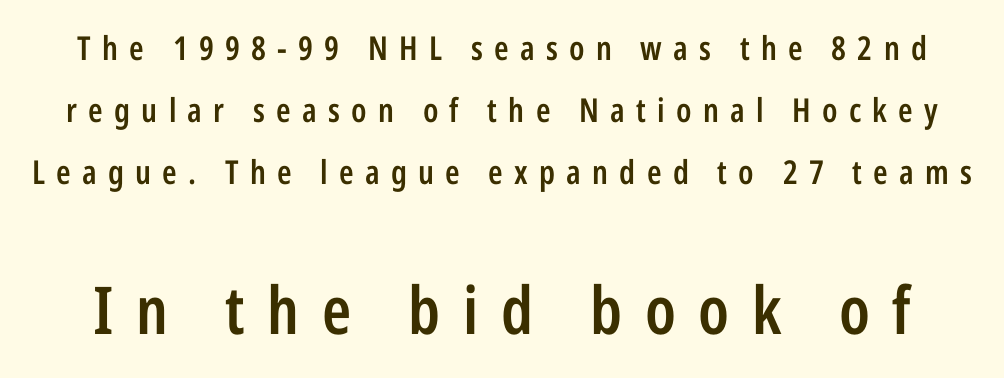
Q: Is the text bold? A: Semi-bold.
Q: Is the text italic (slanted)? A: No, it is upright.
Q: Is the typeface a serif or a sans-serif typeface? A: Sans-serif.
Q: Is the text underlined? A: No.
Q: Is the spacing between letters normal or unusually wide? A: Unusually wide.
Q: Which block of text is set in a larger size, the first (top) or the second (bottom)? A: The second (bottom) one.
Q: Width (condensed, normal, or wide)? A: Condensed.
Q: Stroke contrast? A: Low.
Q: x-height? A: Medium.
Q: Monospaced? A: No.
